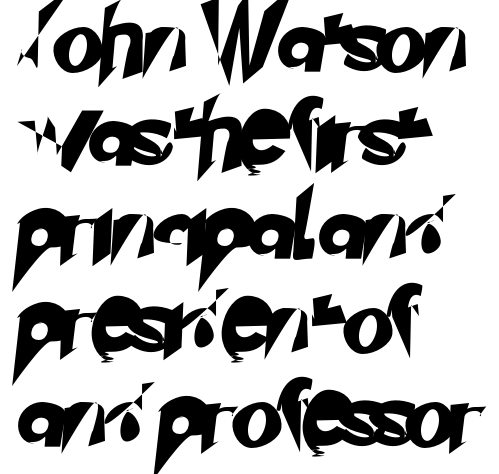
The image shows 66 px sans-serif type; set left-aligned, normal line spacing (1.42x), normal letter spacing, not underlined; low stroke contrast and a small x-height.
